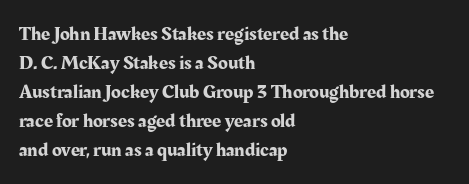
Rows of type keep a routine distance in the vertical direction. Is the block centered? No — it sits flush against the left margin. No italicization has been applied; the sample stays upright. Letters rest on an invisible, unmarked baseline.
